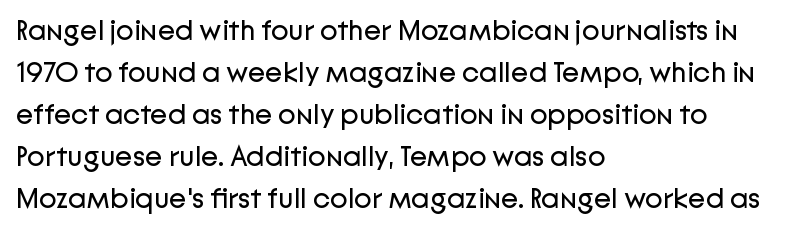
The image shows 29 px regular-weight sans-serif type, upright; set left-aligned, normal line spacing (1.45x), normal letter spacing, not underlined; low stroke contrast and a medium x-height.
